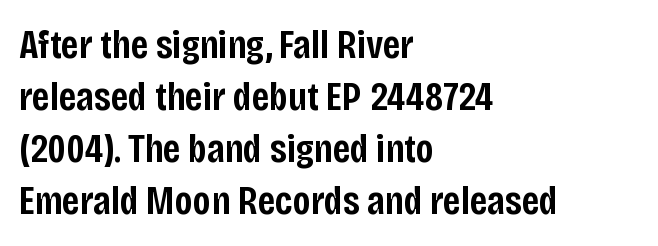
Q: Is the text bold? A: Semi-bold.
Q: Is the text italic (slanted)? A: No, it is upright.
Q: Is the typeface a serif or a sans-serif typeface? A: Sans-serif.
Q: Is the text underlined? A: No.
Q: How is the paragraph aligned? A: Left-aligned.
Q: Is the spacing between letters normal or unusually wide? A: Normal.
Q: Is the spacing between lines tight, normal or loose? A: Normal.
Q: Width (condensed, normal, or wide)? A: Condensed.
Q: Stroke contrast? A: Low.
Q: x-height? A: Large.
Q: Monospaced? A: No.
